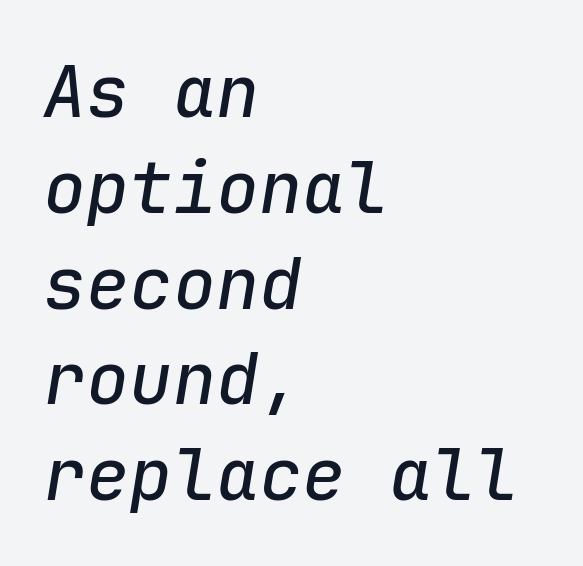
The rag falls on the right side of this text block. Caption: standard tracking, unaltered. Reading down the column, the eye jumps a familiar distance to each next line. Type without underlining. Is this a fixed-width face? Yes — each glyph sits in an identical cell. Every character sits at an angle, as italics do.
